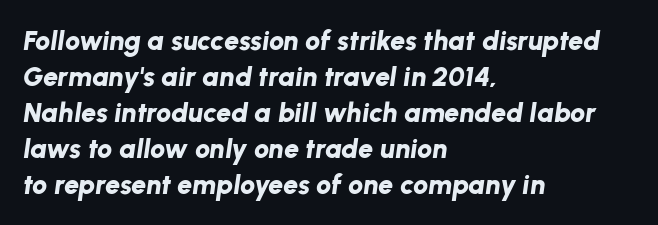
Every character sits at an angle, as italics do. Short and long lines alike share a common starting point at left. Spacing between characters is what you'd get straight out of the box. Plain, unruled lines of type. The block of text has a typical density, with ordinary space between rows.
